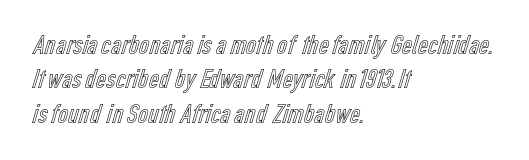
Q: Is the text italic (slanted)? A: Yes.
Q: Is the text underlined? A: No.
Q: How is the paragraph aligned? A: Left-aligned.
Q: Is the spacing between letters normal or unusually wide? A: Normal.
Q: Width (condensed, normal, or wide)? A: Condensed.
Q: x-height? A: Medium.
Q: Monospaced? A: No.
